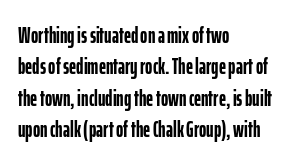
The vertical gap from one line to the next is medium. Bold? Absolutely — the strokes are thick and heavy. Plain, unruled lines of type. The ragged edge is on the right, which tells us the setting is flush left.
